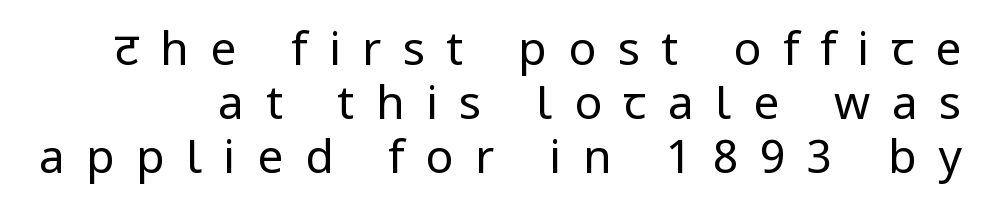
{"serif": "no", "italic": "no", "bold": "no", "weight": "regular", "width": "normal", "stroke_contrast": "low", "x_height": "medium", "monospaced": "no", "underline": "no", "line_spacing_ratio": 1.17, "letter_spacing": "wide", "letter_spacing_em": 0.47, "glyph_px": 46}
